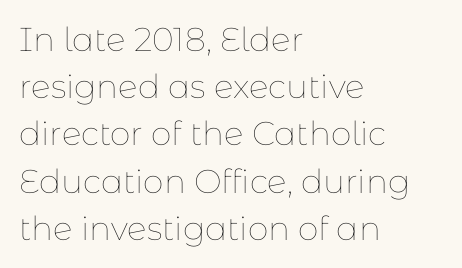
The image shows 33 px thin type, upright; set left-aligned, normal line spacing (1.43x), normal letter spacing, not underlined; low stroke contrast and a medium x-height.
